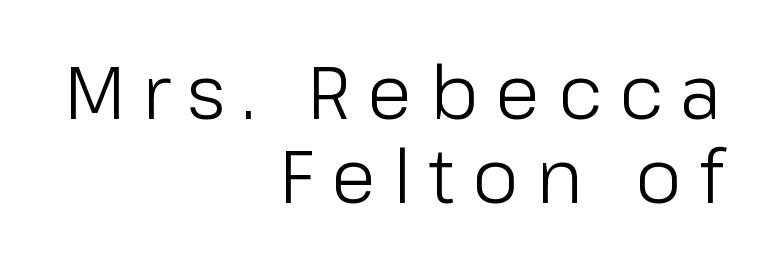
The rendering anchors every line to the right-hand side. Tracking here is generous; glyphs stand well apart from one another. Letters have the restrained weight of plain body copy at most. Underlining? Definitely not there.
